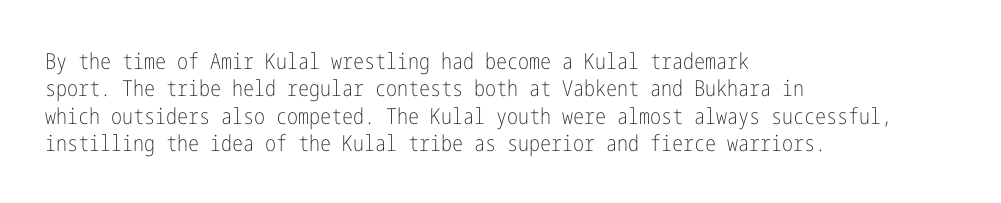
The image shows 22 px text type, upright; set left-aligned, line spacing 1.24x, normal letter spacing, not underlined.
